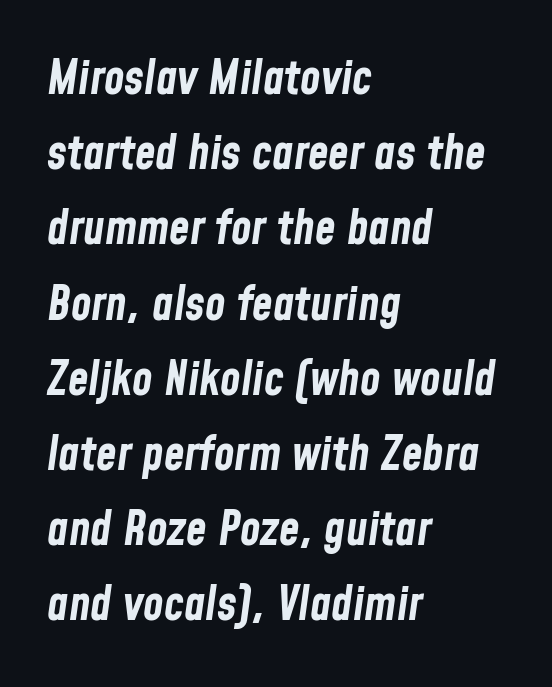
Q: Is the text bold? A: Yes.
Q: Is the text italic (slanted)? A: Yes, it leans right by about 8 degrees.
Q: Is the text underlined? A: No.
Q: How is the paragraph aligned? A: Left-aligned.
Q: Is the spacing between letters normal or unusually wide? A: Normal.
Q: Is the spacing between lines tight, normal or loose? A: Normal.
Q: Width (condensed, normal, or wide)? A: Condensed.
Q: Stroke contrast? A: Low.
Q: x-height? A: Medium.
Q: Monospaced? A: No.
